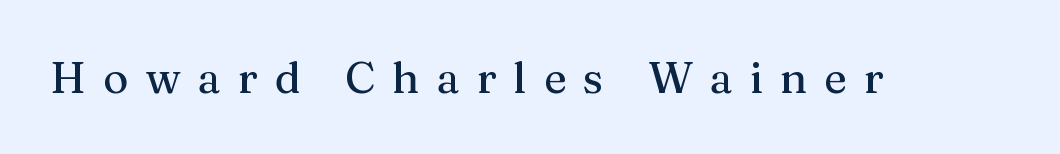
The image shows 43 px serif type, upright; set unusually wide letter spacing (+0.4 em), not underlined; medium stroke contrast and a medium x-height.
